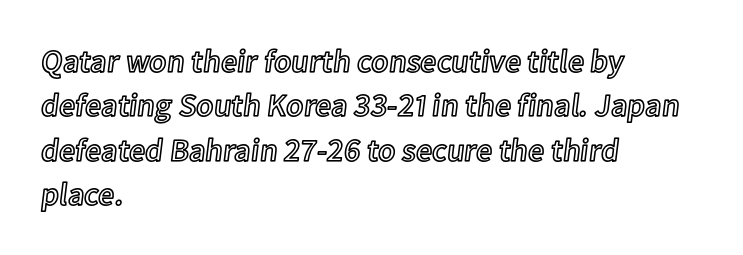
The image shows 32 px text type; set left-aligned, normal line spacing (1.39x), normal letter spacing, not underlined; a medium x-height.
